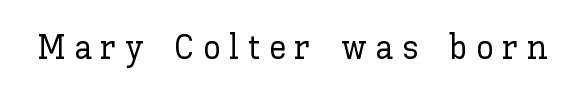
Notice how the stems are strictly vertical — no italics here. Spacing verdict: proportional, widths tailored to each character. Spacing between characters has been opened up far beyond the box default. Quick note: underline off.
